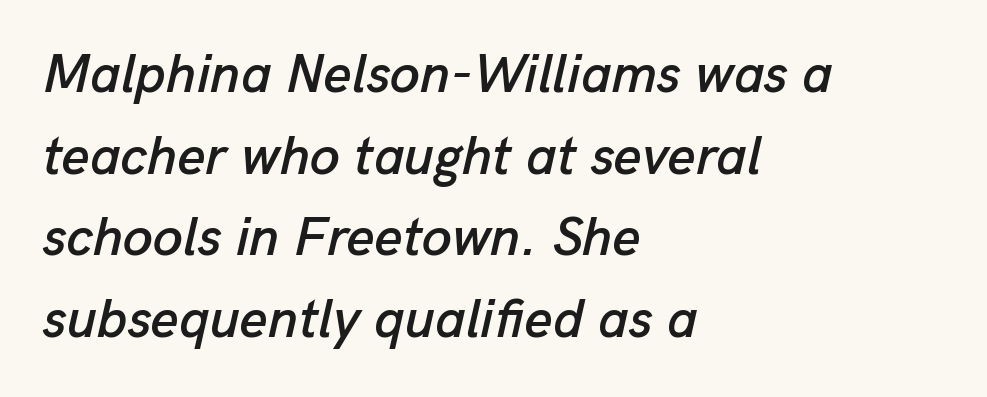
Tall strokes in this sample are angled rather than plumb. Any mark beneath the type? The region is blank. There is no visible air inserted between adjacent glyphs. Horizontally, the lines are justified to the leading edge only. A typesetter would call this proportional, since set widths differ per character. Rows of type keep a routine distance in the vertical direction.
